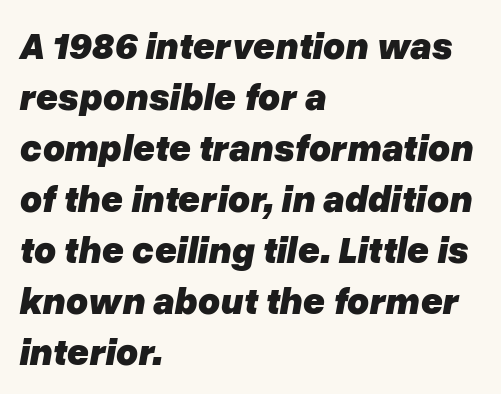
Q: Is the text bold? A: Yes.
Q: Is the text italic (slanted)? A: Yes, it leans right by about 10 degrees.
Q: Is the text underlined? A: No.
Q: How is the paragraph aligned? A: Left-aligned.
Q: Is the spacing between letters normal or unusually wide? A: Normal.
Q: Is the spacing between lines tight, normal or loose? A: Normal.
Q: Width (condensed, normal, or wide)? A: Normal.
Q: Stroke contrast? A: Low.
Q: x-height? A: Medium.
Q: Monospaced? A: No.
